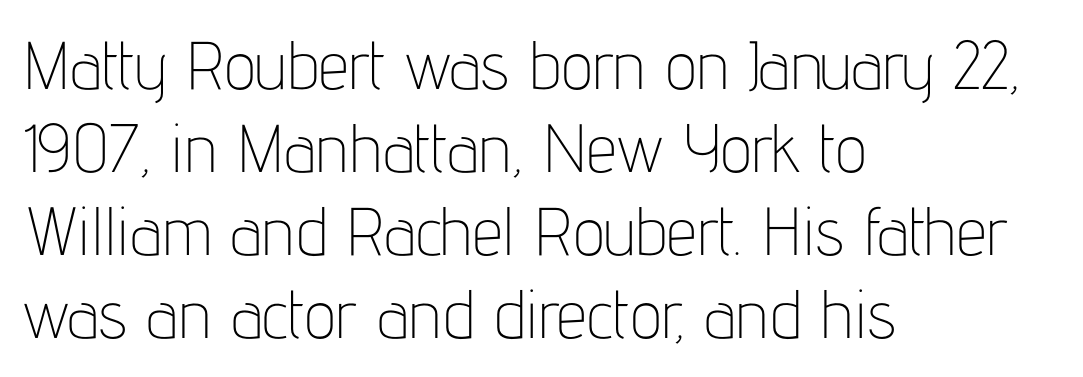
Q: Is the text bold? A: No.
Q: Is the text italic (slanted)? A: No, it is upright.
Q: Is the typeface a serif or a sans-serif typeface? A: Sans-serif.
Q: Is the text underlined? A: No.
Q: How is the paragraph aligned? A: Left-aligned.
Q: Is the spacing between letters normal or unusually wide? A: Normal.
Q: Width (condensed, normal, or wide)? A: Condensed.
Q: Stroke contrast? A: Low.
Q: x-height? A: Medium.
Q: Monospaced? A: No.
